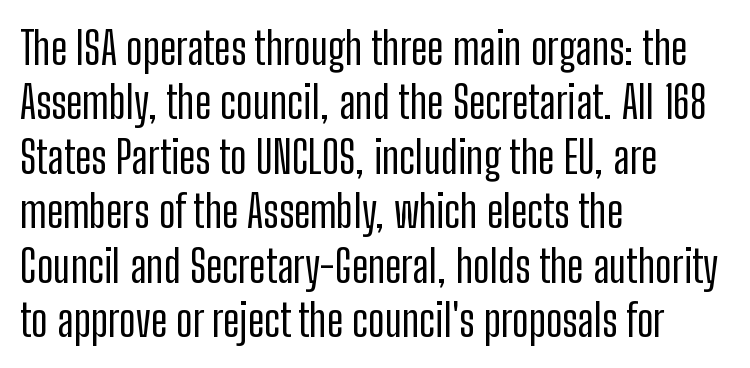
Q: Is the text italic (slanted)? A: No, it is upright.
Q: Is the typeface a serif or a sans-serif typeface? A: Sans-serif.
Q: Is the text underlined? A: No.
Q: How is the paragraph aligned? A: Left-aligned.
Q: Is the spacing between letters normal or unusually wide? A: Normal.
Q: Width (condensed, normal, or wide)? A: Condensed.
Q: Stroke contrast? A: Low.
Q: x-height? A: Medium.
Q: Monospaced? A: No.
